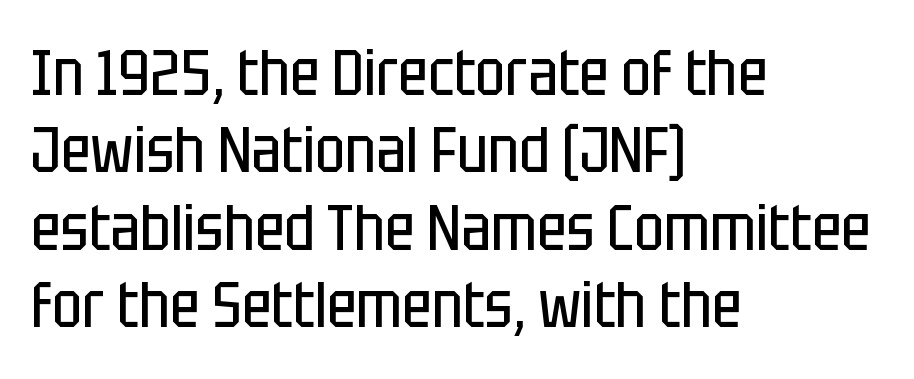
The image shows 64 px regular-weight, condensed sans-serif type, upright; set left-aligned, line spacing 1.21x, normal letter spacing, not underlined; low stroke contrast and a large x-height.
